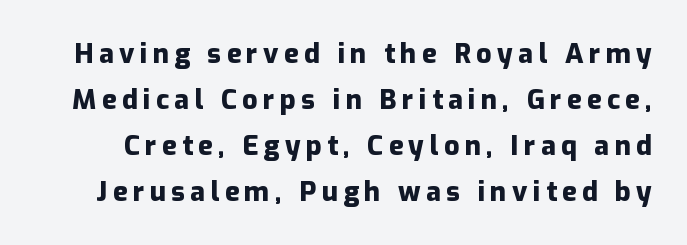
Q: Is the text bold? A: Yes.
Q: Is the text italic (slanted)? A: No, it is upright.
Q: Is the text underlined? A: No.
Q: Is the spacing between letters normal or unusually wide? A: Unusually wide.
Q: Is the spacing between lines tight, normal or loose? A: Normal.
